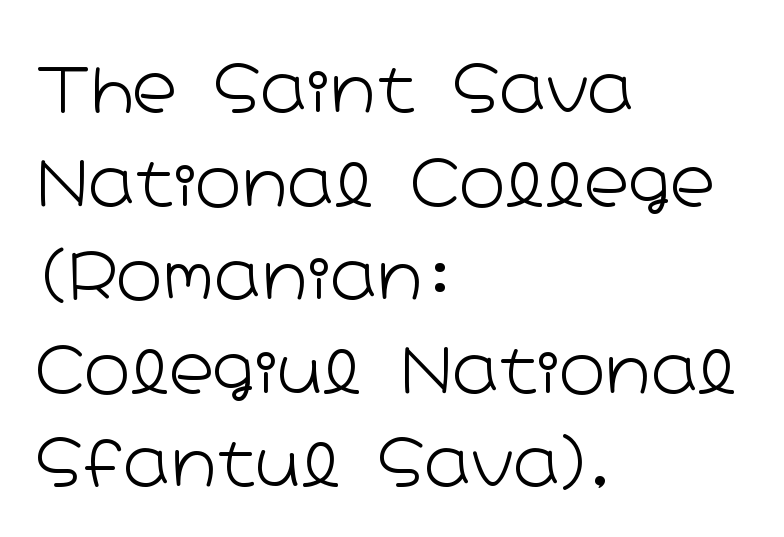
A light-to-regular cut is what we see here. Inter-character spacing is left at the font's built-in metrics. The block of text has a typical density, with ordinary space between rows. A typesetter would call this proportional, since set widths differ per character. The glyphs in this specimen are sans serif. The glyphs are unaccompanied by any horizontal stroke below them.
